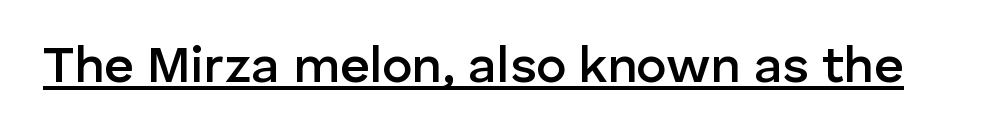
The image shows 51 px semibold sans-serif type, upright; set normal letter spacing, underlined; low stroke contrast and a medium x-height.
